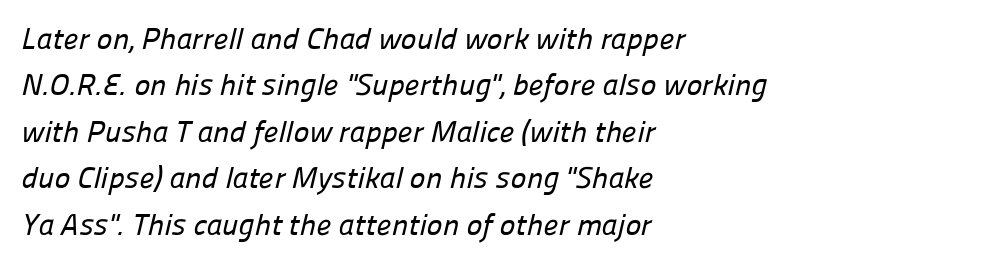
Q: Is the typeface a serif or a sans-serif typeface? A: Sans-serif.
Q: Is the text underlined? A: No.
Q: How is the paragraph aligned? A: Left-aligned.
Q: Is the spacing between letters normal or unusually wide? A: Normal.
Q: Is the spacing between lines tight, normal or loose? A: Normal.
Q: Width (condensed, normal, or wide)? A: Normal.
Q: Stroke contrast? A: Low.
Q: x-height? A: Medium.
Q: Monospaced? A: No.
